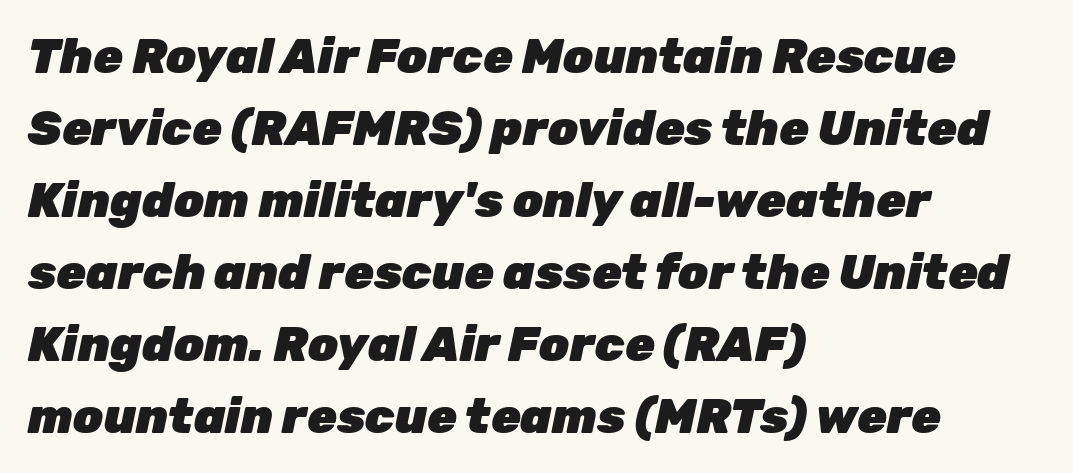
{"italic": "yes", "lean": "right", "slant_degrees": 12, "bold": "yes", "weight": "heavy", "width": "normal", "stroke_contrast": "low", "x_height": "medium", "monospaced": "no", "underline": "no", "align": "left", "line_spacing": "normal", "line_spacing_ratio": 1.5, "letter_spacing": "normal", "letter_spacing_em": 0.0, "glyph_px": 48}
